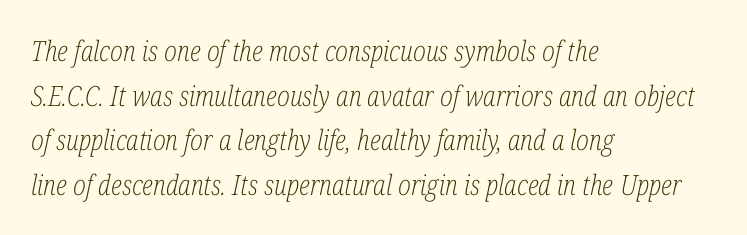
The image shows 28 px light, condensed serif type, italic (leaning right); set left-aligned, normal line spacing (1.59x), normal letter spacing, not underlined; low stroke contrast and a medium x-height.
